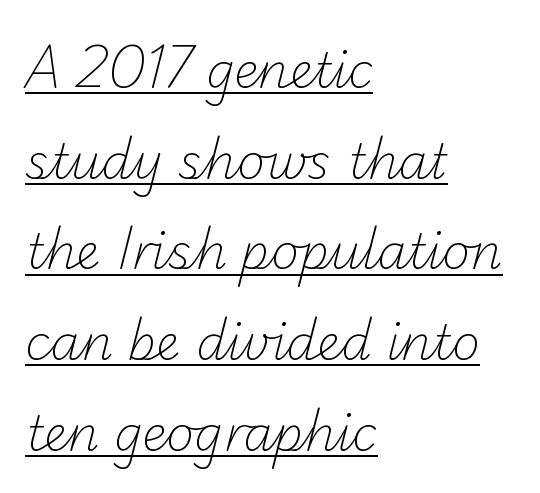
{"serif": "no", "bold": "no", "weight": "light", "width": "normal", "stroke_contrast": "low", "x_height": "small", "monospaced": "no", "underline": "yes", "align": "left", "line_spacing_ratio": 1.89, "letter_spacing": "normal", "letter_spacing_em": 0.0, "glyph_px": 48}
